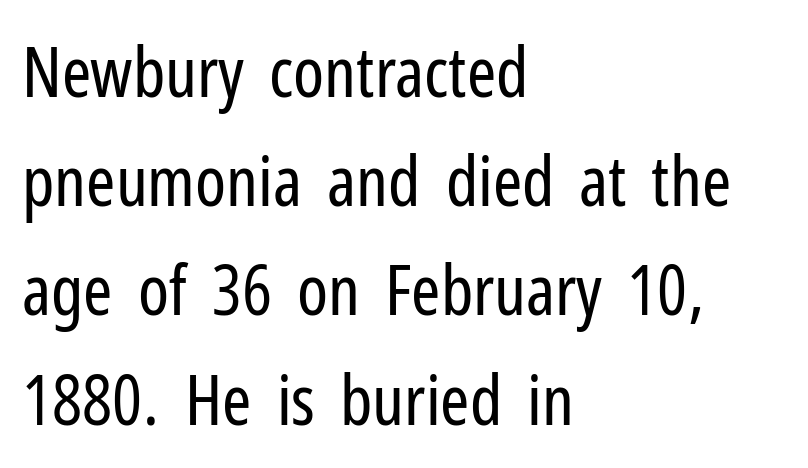
{"serif": "no", "italic": "no", "bold": "no", "weight": "regular", "width": "condensed", "stroke_contrast": "low", "x_height": "medium", "monospaced": "no", "underline": "no", "align": "left", "line_spacing": "normal", "line_spacing_ratio": 1.56, "letter_spacing": "normal", "letter_spacing_em": 0.0, "glyph_px": 70}
